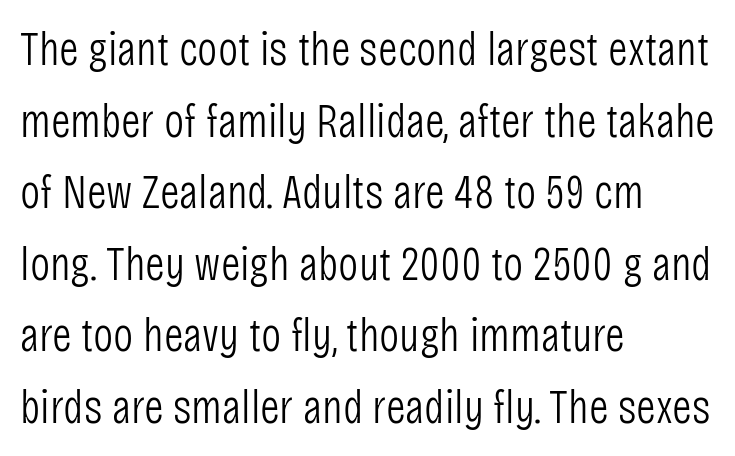
The image shows 48 px light, condensed sans-serif type, upright; set left-aligned, normal line spacing (1.49x), normal letter spacing, not underlined; low stroke contrast and a large x-height.
